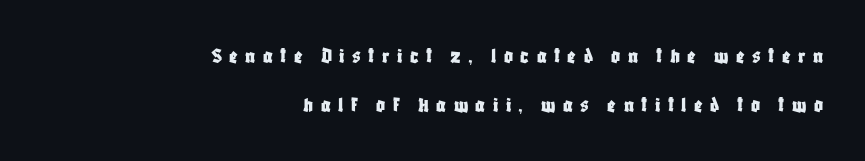
The image shows 22 px text type, upright; set right-aligned, loose line spacing (2.25x), unusually wide letter spacing (+0.34 em), not underlined.
